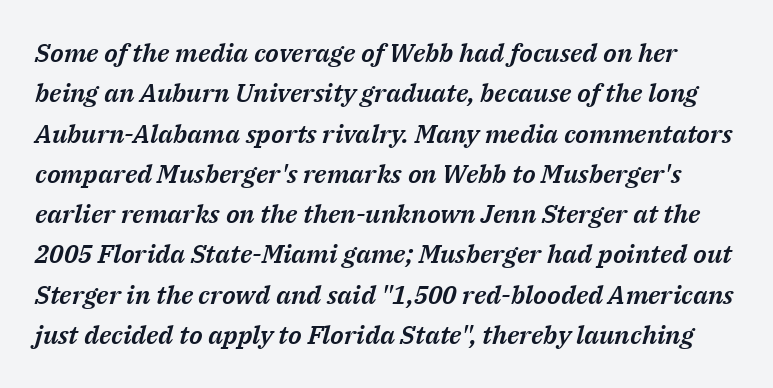
Is there much room between lines? A standard amount, neither cramped nor airy. Quick note: underline off. The gaps between neighbouring characters are ordinary and unremarkable. A typesetter would mark this as italic.
